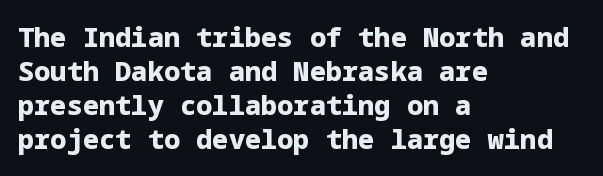
Q: Is the text bold? A: Yes.
Q: Is the text italic (slanted)? A: No, it is upright.
Q: Is the text underlined? A: No.
Q: How is the paragraph aligned? A: Left-aligned.
Q: Is the spacing between letters normal or unusually wide? A: Normal.
Q: Is the spacing between lines tight, normal or loose? A: Normal.
